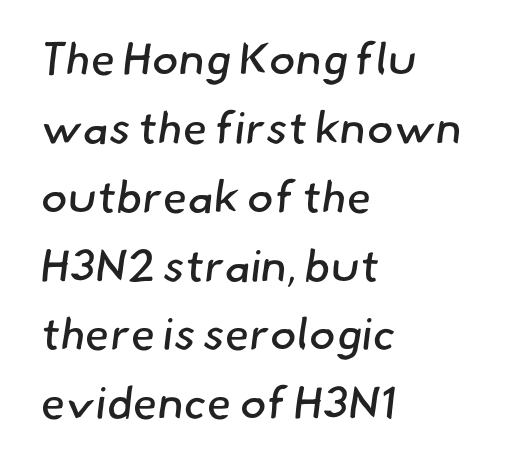
The image shows 45 px regular-weight sans-serif type; set left-aligned, normal line spacing (1.53x), normal letter spacing, not underlined; low stroke contrast and a small x-height.
